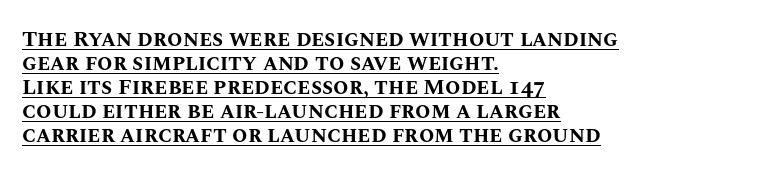
Like a heading marked for emphasis, these lines bear an underscore. How would I describe the line gaps? Narrow and economical. Horizontal alignment here is leftward, the default for most running prose. Designer's note — italics off, roman on. Thick stems and heavy bowls — unmistakably bold.
